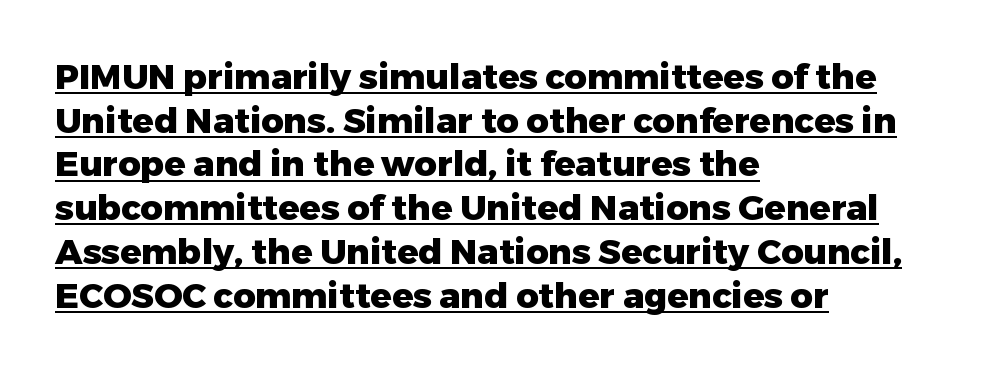
Its strokes are broad and dark, the hallmark of bold type. Are there feet on the stems? There aren't — it's a sans. No extra tracking has been applied to these lines. The face used here appears with an underline applied. Notice how the stems are strictly vertical — no italics here. Reading down the column, the eye jumps a familiar distance to each next line.
